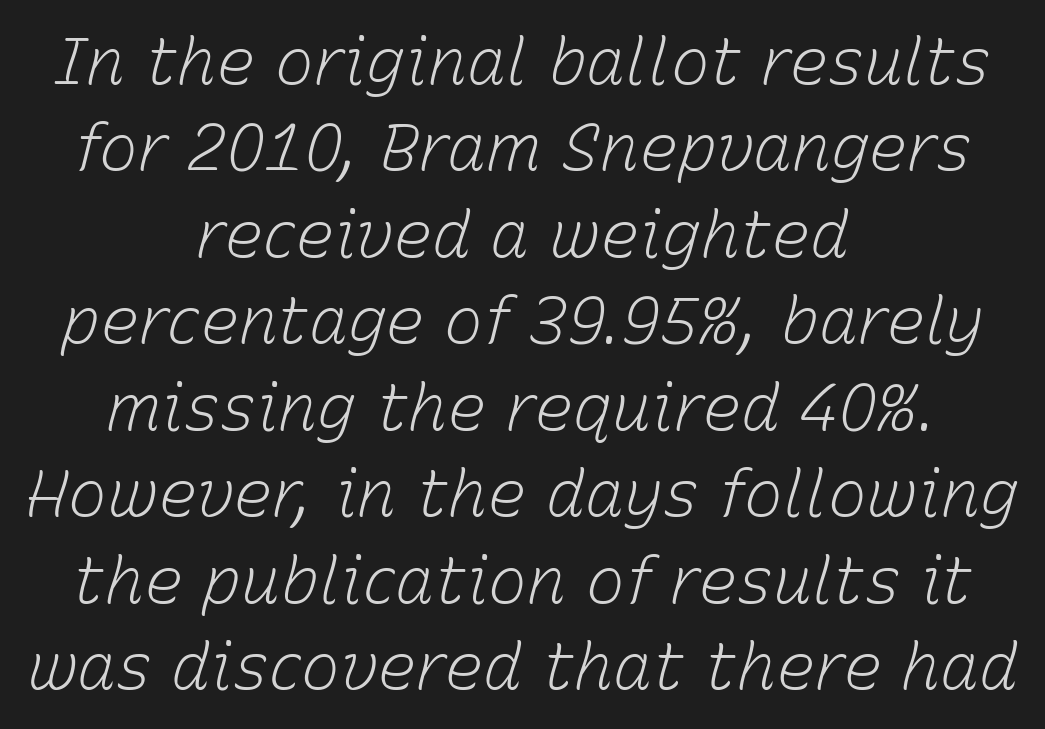
Q: Is the text bold? A: No.
Q: Is the text italic (slanted)? A: Yes, it leans right by about 15 degrees.
Q: Is the text underlined? A: No.
Q: How is the paragraph aligned? A: Centered.
Q: Is the spacing between letters normal or unusually wide? A: Normal.
Q: Is the spacing between lines tight, normal or loose? A: Normal.
Q: Width (condensed, normal, or wide)? A: Normal.
Q: Stroke contrast? A: Low.
Q: x-height? A: Medium.
Q: Monospaced? A: No.
